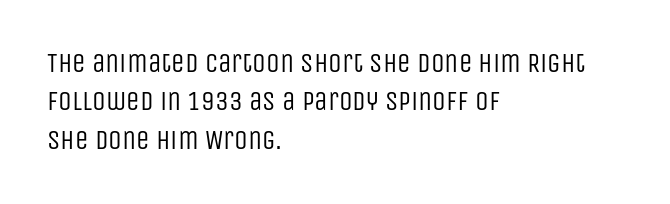
{"italic": "no", "bold": "no", "underline": "no", "align": "left", "line_spacing": "normal", "line_spacing_ratio": 1.42, "letter_spacing": "normal", "letter_spacing_em": 0.0, "glyph_px": 27}
